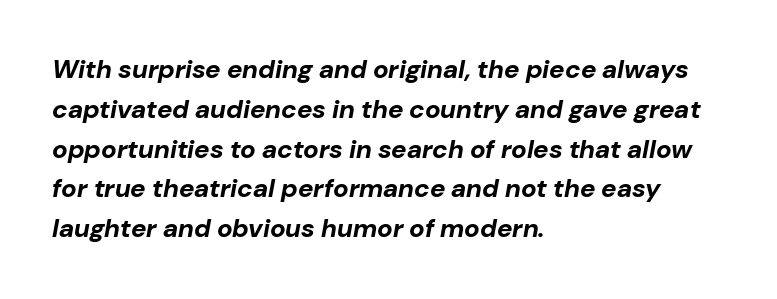
Descenders are the only things crossing below the line. Honestly, the row spacing looks completely unremarkable. Line beginnings align vertically; line endings do not. The strokes are fattened all the way to bold.
